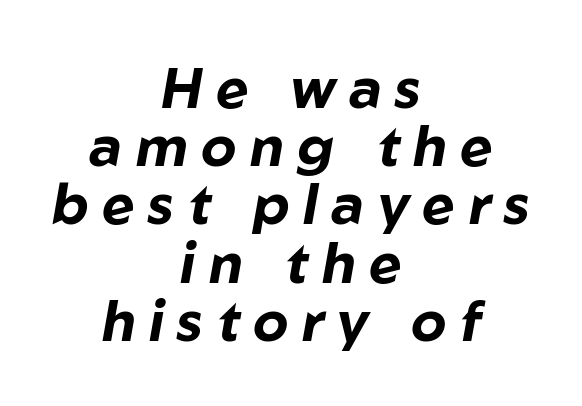
The area under the type is left untouched. Observe the lean: these are italic letterforms. If you folded the block vertically in half, each line would mirror itself in length. Someone cranked the tracking dial way up on this one. Heft: maximum for text — a bold. Summary of vertical rhythm: compact, with narrow interline spacing.
